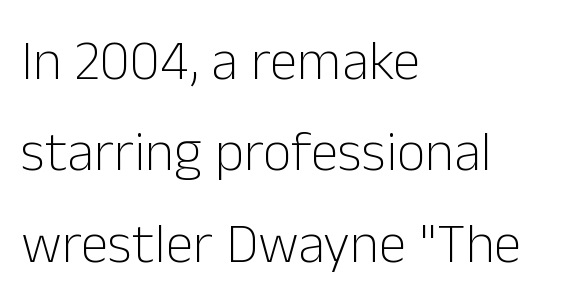
{"serif": "no", "italic": "no", "bold": "no", "weight": "light", "width": "normal", "stroke_contrast": "low", "x_height": "medium", "monospaced": "no", "underline": "no", "align": "left", "line_spacing": "normal", "line_spacing_ratio": 1.63, "letter_spacing": "normal", "letter_spacing_em": 0.0, "glyph_px": 56}
